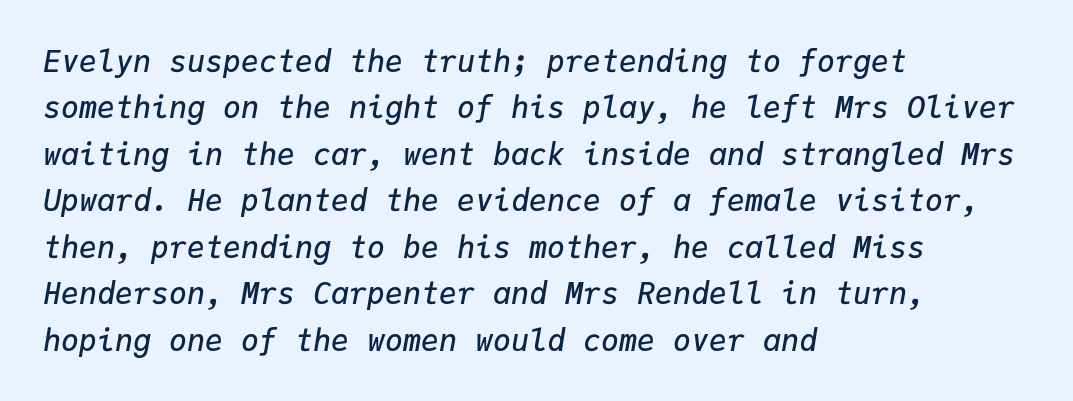
There's an unmistakable incline to the writing here. Every character here occupies the same horizontal width, giving the sample a typewriter-like rhythm. The tracking reads as untouched default to a designer's eye. The line-height multiplier appears to be the usual default. Short and long lines alike share a common starting point at left. The words here are not underlined.
